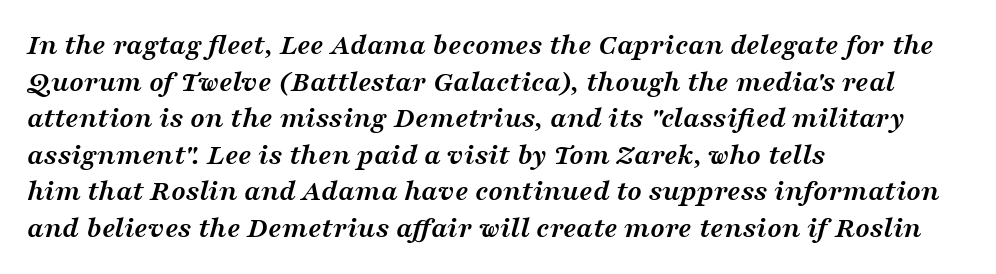
The image shows 30 px semibold, wide serif type, italic (leaning right); set left-aligned, line spacing 1.22x, normal letter spacing, not underlined; medium stroke contrast and a medium x-height.
